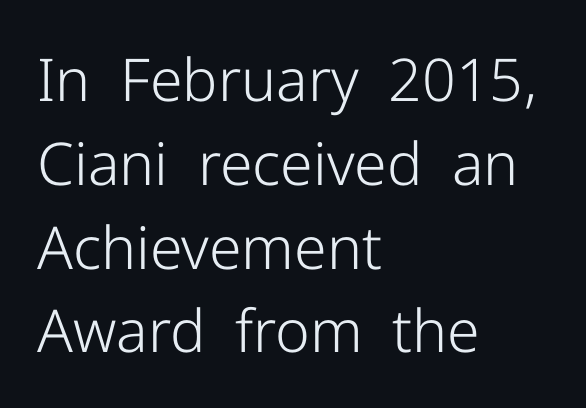
Q: Is the text bold? A: No.
Q: Is the text italic (slanted)? A: No, it is upright.
Q: Is the typeface a serif or a sans-serif typeface? A: Sans-serif.
Q: Is the text underlined? A: No.
Q: How is the paragraph aligned? A: Left-aligned.
Q: Is the spacing between letters normal or unusually wide? A: Normal.
Q: Is the spacing between lines tight, normal or loose? A: Normal.
Q: Width (condensed, normal, or wide)? A: Normal.
Q: Stroke contrast? A: Low.
Q: x-height? A: Medium.
Q: Monospaced? A: No.
